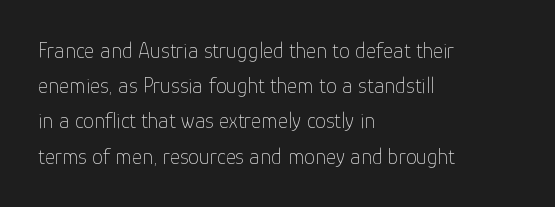
The image shows 22 px text type, upright; set left-aligned, normal line spacing (1.6x), normal letter spacing, not underlined.
